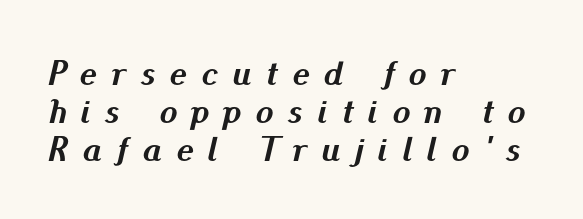
Q: Is the text bold? A: Yes.
Q: Is the text italic (slanted)? A: Yes, it leans right by about 13 degrees.
Q: Is the text underlined? A: No.
Q: How is the paragraph aligned? A: Left-aligned.
Q: Is the spacing between letters normal or unusually wide? A: Unusually wide.
Q: Is the spacing between lines tight, normal or loose? A: Tight.
Q: Width (condensed, normal, or wide)? A: Normal.
Q: Stroke contrast? A: Medium.
Q: x-height? A: Small.
Q: Monospaced? A: No.
